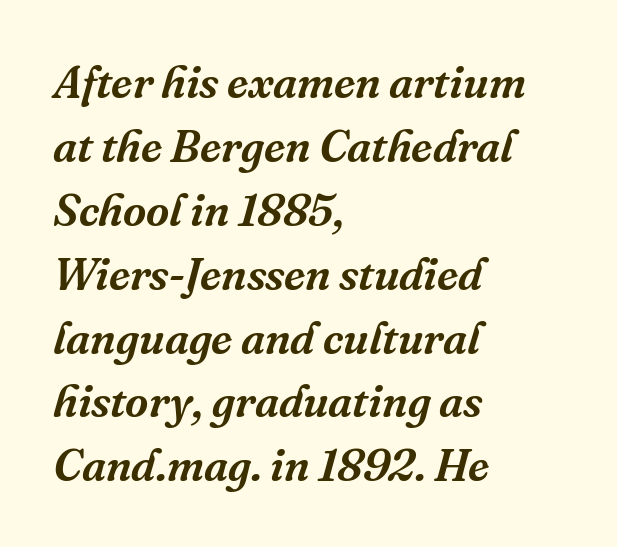
The image shows 45 px serif type, italic (leaning right); set left-aligned, normal line spacing (1.42x), normal letter spacing, not underlined; medium stroke contrast and a medium x-height.
